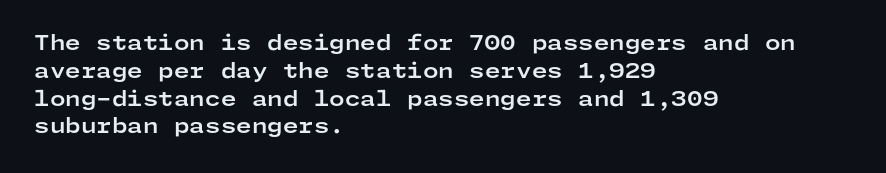
{"italic": "no", "bold": "yes", "underline": "no", "align": "left", "line_spacing": "normal", "line_spacing_ratio": 1.39, "letter_spacing": "normal", "letter_spacing_em": 0.0, "glyph_px": 20}
